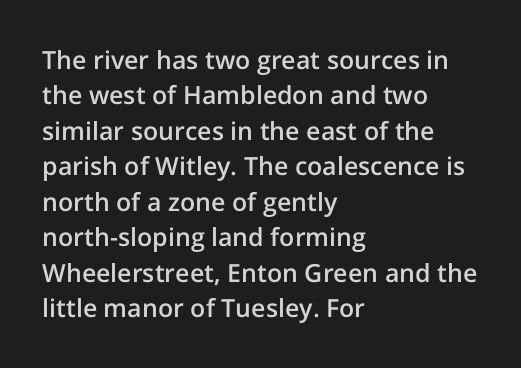
Every letter is mildly thick-stroked: semibold rather than bold. The passage is arranged the way most books set body copy — flush left. The axis of the letterforms is exactly vertical. The rendering uses a moderate line-height, typical for paragraphs.
